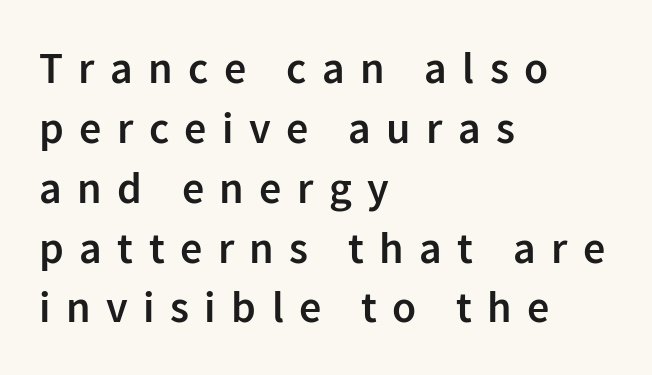
The image shows 44 px semibold sans-serif type, upright; set left-aligned, normal line spacing (1.36x), unusually wide letter spacing (+0.35 em), not underlined; low stroke contrast and a medium x-height.
